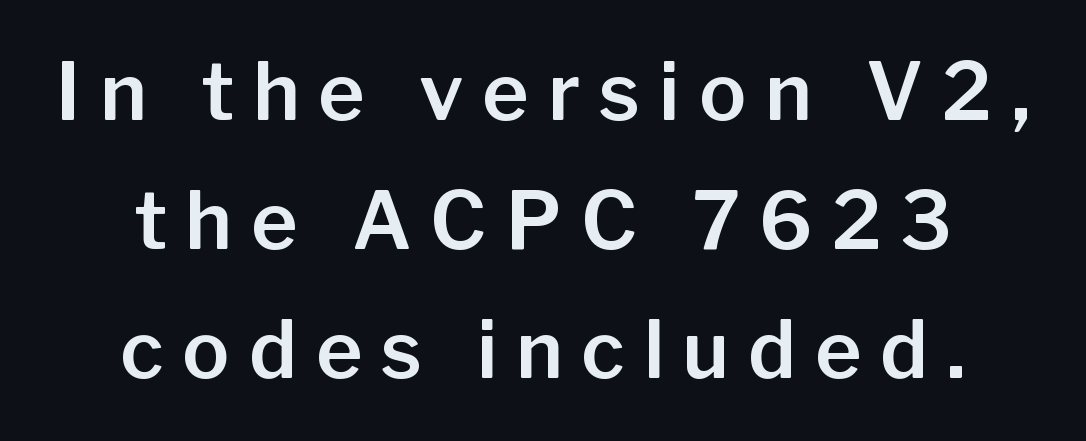
The image shows 79 px sans-serif type, upright; set centered, normal line spacing (1.63x), unusually wide letter spacing (+0.24 em), not underlined; low stroke contrast and a medium x-height.
